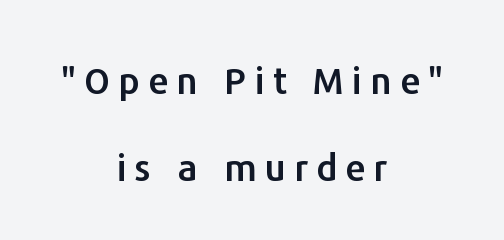
Q: Is the text italic (slanted)? A: No, it is upright.
Q: Is the typeface a serif or a sans-serif typeface? A: Sans-serif.
Q: Is the text underlined? A: No.
Q: How is the paragraph aligned? A: Centered.
Q: Is the spacing between letters normal or unusually wide? A: Unusually wide.
Q: Is the spacing between lines tight, normal or loose? A: Loose.
Q: Width (condensed, normal, or wide)? A: Normal.
Q: Stroke contrast? A: Low.
Q: x-height? A: Medium.
Q: Monospaced? A: No.
